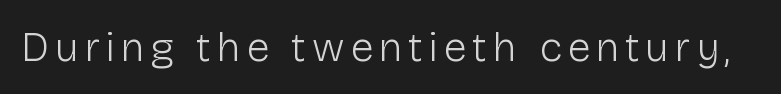
Q: Is the text bold? A: No.
Q: Is the text italic (slanted)? A: No, it is upright.
Q: Is the typeface a serif or a sans-serif typeface? A: Sans-serif.
Q: Is the text underlined? A: No.
Q: Width (condensed, normal, or wide)? A: Normal.
Q: Stroke contrast? A: Low.
Q: x-height? A: Medium.
Q: Monospaced? A: No.
